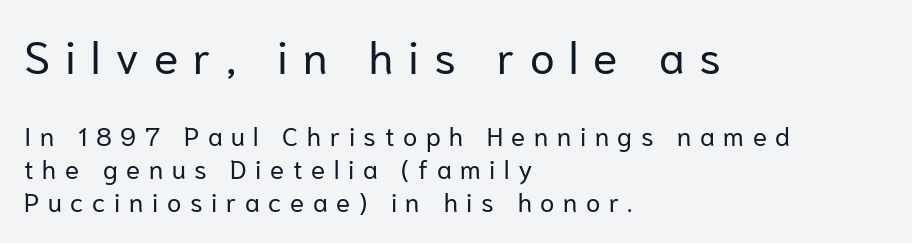
Q: Is the text bold? A: No.
Q: Is the text italic (slanted)? A: No, it is upright.
Q: Is the typeface a serif or a sans-serif typeface? A: Sans-serif.
Q: Is the text underlined? A: No.
Q: How is the paragraph aligned? A: Left-aligned.
Q: Is the spacing between letters normal or unusually wide? A: Unusually wide.
Q: Is the spacing between lines tight, normal or loose? A: Normal.
Q: Which block of text is set in a larger size, the first (top) or the second (bottom)? A: The first (top) one.
Q: Width (condensed, normal, or wide)? A: Normal.
Q: Stroke contrast? A: Low.
Q: x-height? A: Medium.
Q: Monospaced? A: No.
